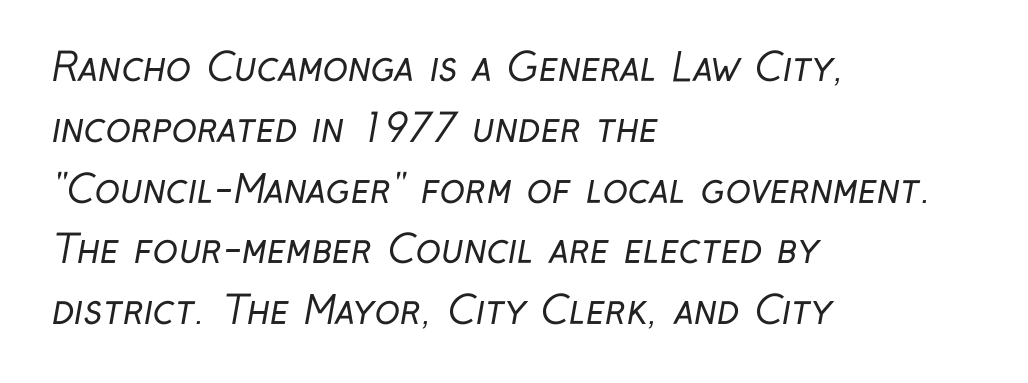
{"serif": "no", "bold": "no", "weight": "regular", "width": "condensed", "stroke_contrast": "low", "x_height": "medium", "monospaced": "no", "underline": "no", "align": "left", "line_spacing": "normal", "line_spacing_ratio": 1.6, "letter_spacing": "normal", "letter_spacing_em": 0.0, "glyph_px": 38}
